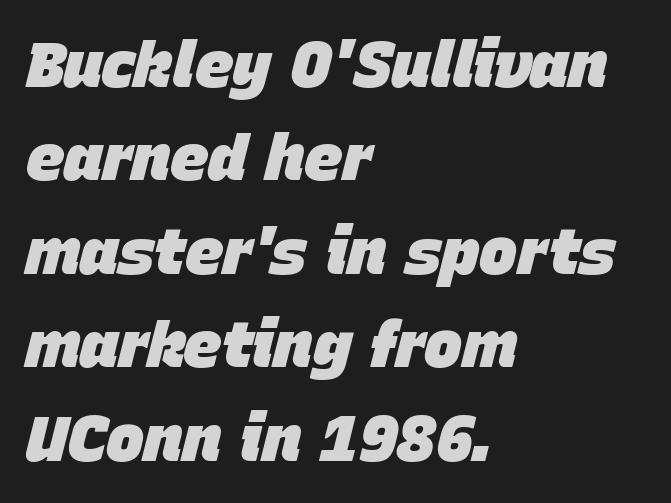
Q: Is the text bold? A: Yes.
Q: Is the text italic (slanted)? A: Yes, it leans right by about 15 degrees.
Q: Is the text underlined? A: No.
Q: How is the paragraph aligned? A: Left-aligned.
Q: Is the spacing between letters normal or unusually wide? A: Normal.
Q: Is the spacing between lines tight, normal or loose? A: Normal.
Q: Width (condensed, normal, or wide)? A: Normal.
Q: Stroke contrast? A: Low.
Q: x-height? A: Large.
Q: Monospaced? A: No.
